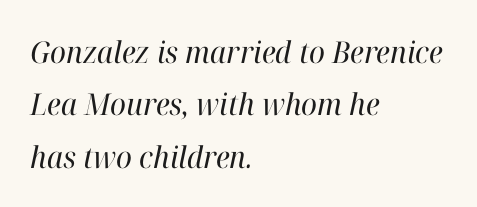
Q: Is the text bold? A: No.
Q: Is the text italic (slanted)? A: Yes, it leans right by about 12 degrees.
Q: Is the typeface a serif or a sans-serif typeface? A: Serif.
Q: Is the text underlined? A: No.
Q: How is the paragraph aligned? A: Left-aligned.
Q: Is the spacing between letters normal or unusually wide? A: Normal.
Q: Width (condensed, normal, or wide)? A: Normal.
Q: Stroke contrast? A: High.
Q: x-height? A: Medium.
Q: Monospaced? A: No.
